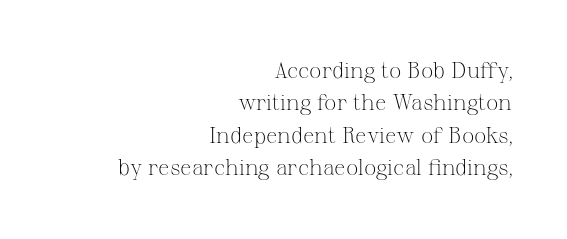
The image shows 22 px text type, upright; set right-aligned, normal line spacing (1.47x), normal letter spacing, not underlined.
